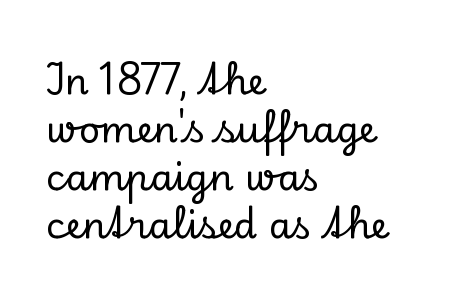
Spacing verdict: proportional, widths tailored to each character. A typesetter would mark this as roman, not italic. Default kerning and tracking; the words read as compact shapes. A classic flush-left, rag-right setting is used for this passage. Successive baselines arrive at the customary interval.
